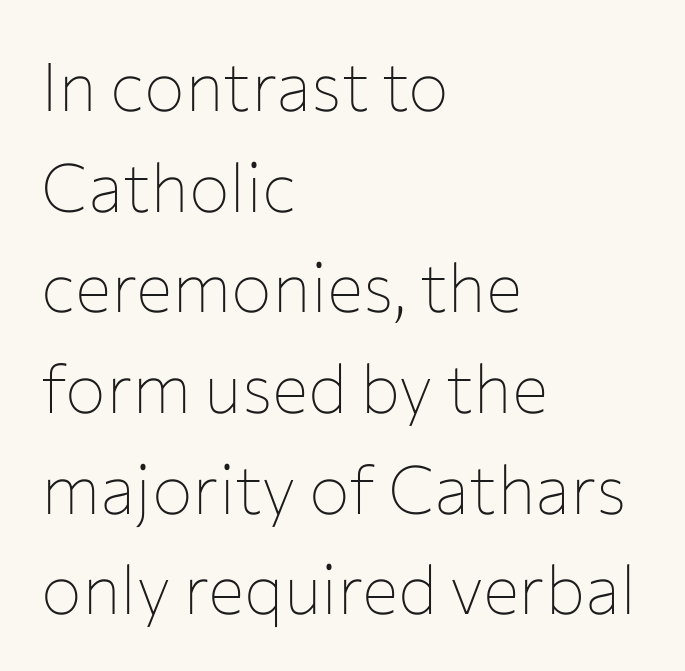
The paragraph shown leans on its left margin. This sample uses a sans-serif face. In terms of leading, this rendering sits right in the middle. Ink coverage per letter is moderate at most. The letters stand straight up with perfectly vertical stems. Characters follow at the spacing the type designer built in.
